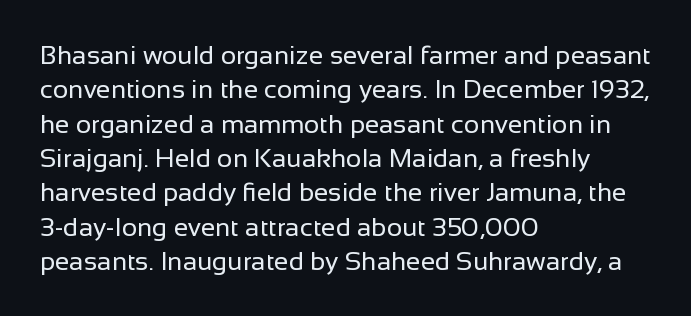
The image shows 26 px text type, upright; set left-aligned, normal line spacing (1.32x), normal letter spacing, not underlined.
